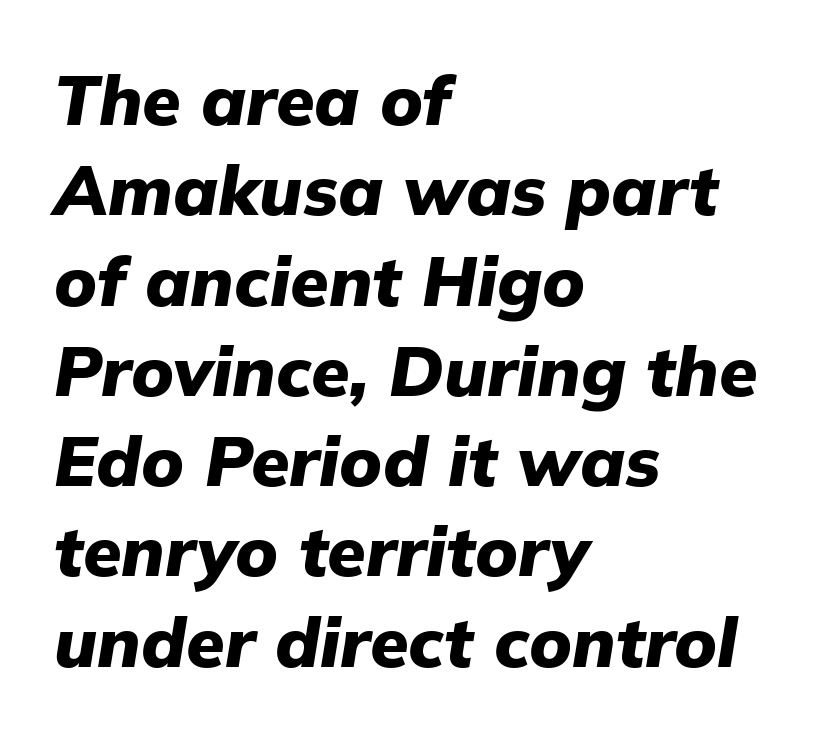
No extra tracking has been applied to these lines. The face used here is proportionally spaced, like ordinary book or web type. The glyphs are unaccompanied by any horizontal stroke below them. Does the lettering tilt? It does — this is italic. The lines in this sample share a left origin and differ only in where they stop.
